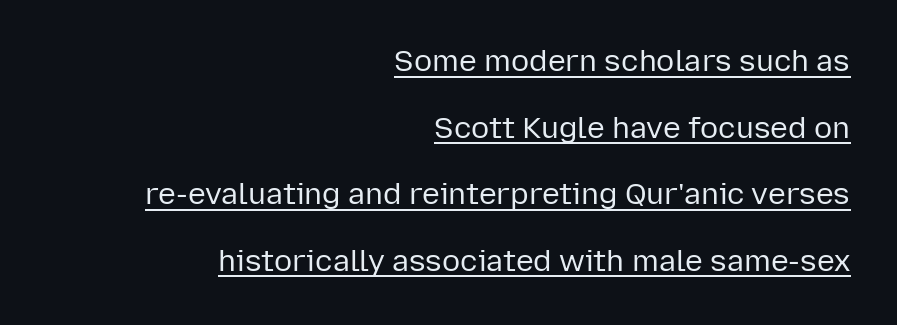
The image shows 30 px regular-weight sans-serif type, upright; set right-aligned, loose line spacing (2.22x), normal letter spacing, underlined; low stroke contrast and a medium x-height.
